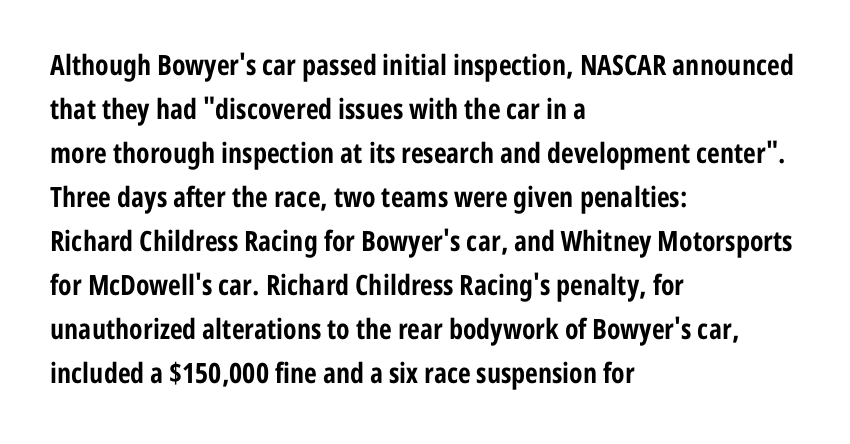
{"serif": "no", "italic": "no", "bold": "yes", "weight": "bold", "width": "condensed", "stroke_contrast": "low", "x_height": "medium", "monospaced": "no", "underline": "no", "align": "left", "line_spacing": "normal", "line_spacing_ratio": 1.57, "letter_spacing": "normal", "letter_spacing_em": 0.0, "glyph_px": 28}
